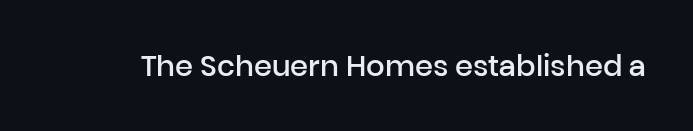
{"serif": "no", "italic": "no", "bold": "semi", "weight": "semibold", "width": "normal", "stroke_contrast": "low", "x_height": "medium", "monospaced": "no", "underline": "no", "letter_spacing": "normal", "letter_spacing_em": 0.0, "glyph_px": 29}
